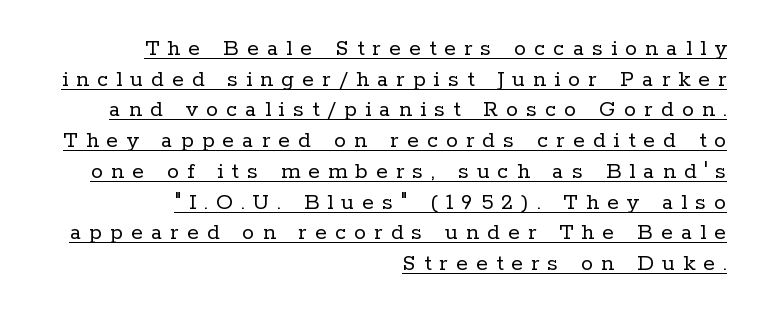
Inter-character spacing is expanded well beyond the font's built-in metrics. The cut favours lightness, reaching ordinary text weight at its darkest. Every row of glyphs terminates at an identical x-position on the right. Notice how the stems are strictly vertical — no italics here. In terms of leading, this rendering sits right in the middle.
